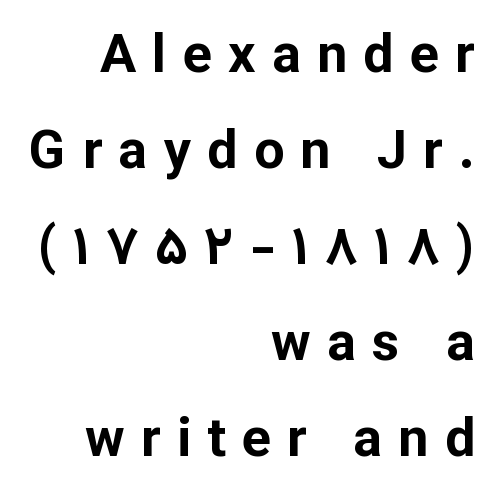
{"serif": "no", "italic": "no", "bold": "yes", "weight": "bold", "width": "normal", "stroke_contrast": "low", "x_height": "medium", "monospaced": "no", "underline": "no", "align": "right", "line_spacing_ratio": 1.78, "letter_spacing": "wide", "letter_spacing_em": 0.3, "glyph_px": 54}
